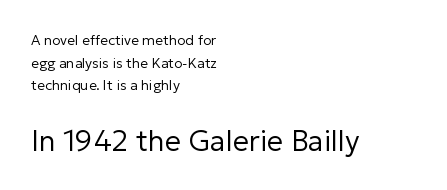
{"serif": "no", "italic": "no", "bold": "no", "weight": "regular", "width": "normal", "stroke_contrast": "low", "x_height": "medium", "monospaced": "no", "underline": "no", "align": "left", "line_spacing": "normal", "line_spacing_ratio": 1.61, "letter_spacing": "normal", "letter_spacing_em": 0.0, "larger_block": "second", "size_ratio": 2.07, "glyph_px": 29}
